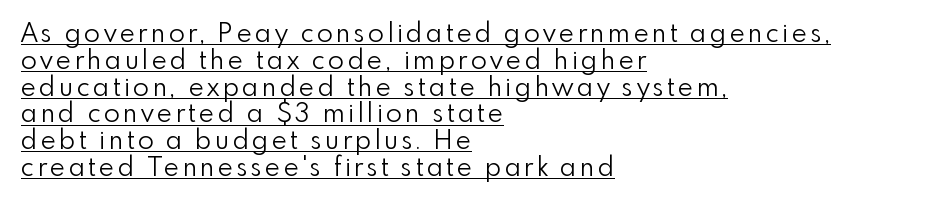
Upright lettering throughout. The face looks like a standard text weight, possibly lighter. Leftover space on each line is placed entirely after the last word. What decoration does the sample have? An underline.
